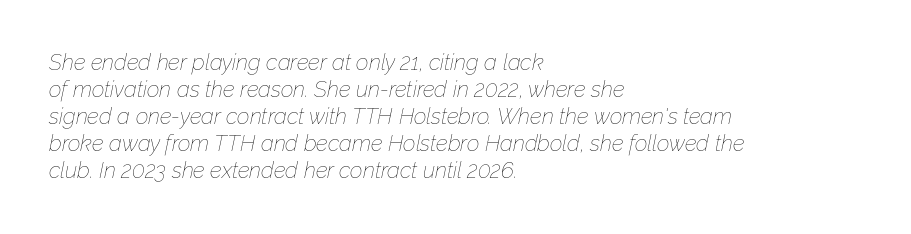
Q: Is the text bold? A: No.
Q: Is the text italic (slanted)? A: Yes, it leans right by about 12 degrees.
Q: Is the text underlined? A: No.
Q: How is the paragraph aligned? A: Left-aligned.
Q: Is the spacing between letters normal or unusually wide? A: Normal.
